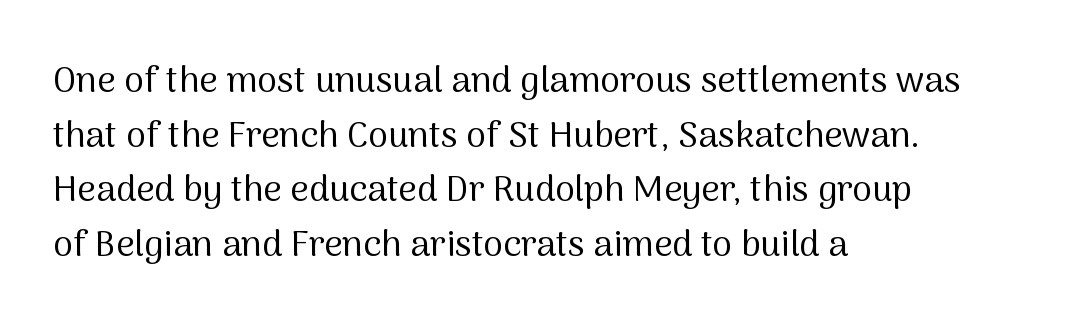
The image shows 36 px regular-weight sans-serif type, upright; set left-aligned, normal line spacing (1.52x), normal letter spacing, not underlined; medium stroke contrast and a medium x-height.
